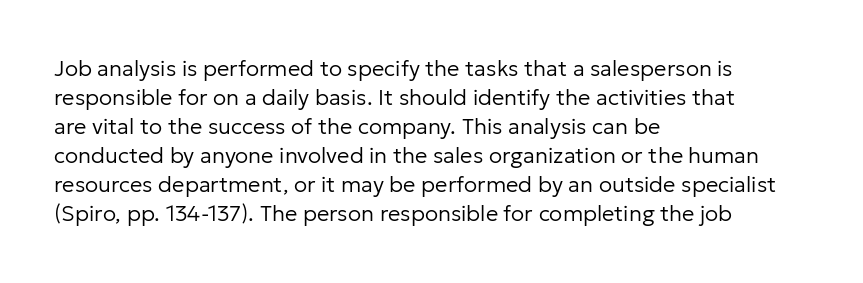
Tall strokes in this sample are plumb rather than angled. The passage shown has conventional tracking throughout. Every row of glyphs begins at an identical x-position on the left. A normal amount of white space separates one row of letters from the next. Type without underlining.
